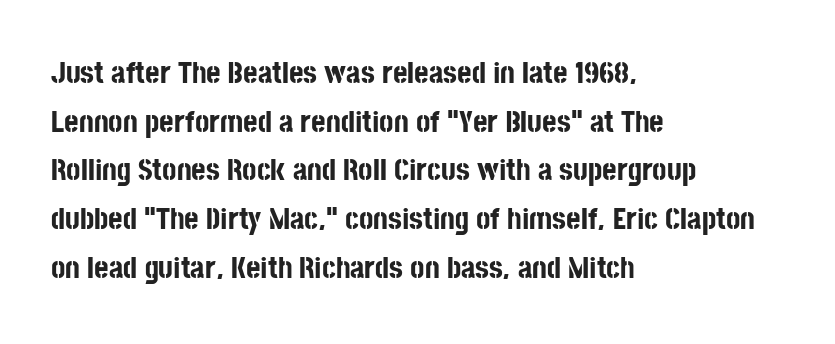
Q: Is the text bold? A: Yes.
Q: Is the text italic (slanted)? A: No, it is upright.
Q: Is the typeface a serif or a sans-serif typeface? A: Sans-serif.
Q: Is the text underlined? A: No.
Q: How is the paragraph aligned? A: Left-aligned.
Q: Is the spacing between letters normal or unusually wide? A: Normal.
Q: Is the spacing between lines tight, normal or loose? A: Normal.
Q: Width (condensed, normal, or wide)? A: Condensed.
Q: Stroke contrast? A: Low.
Q: x-height? A: Large.
Q: Monospaced? A: No.
